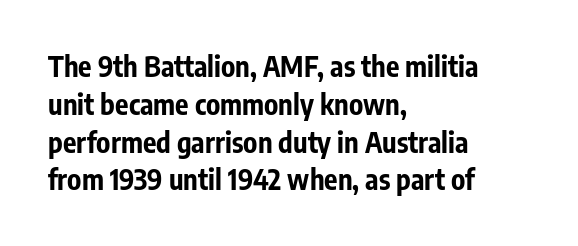
{"serif": "no", "italic": "no", "bold": "yes", "weight": "bold", "width": "condensed", "stroke_contrast": "low", "x_height": "medium", "monospaced": "no", "underline": "no", "align": "left", "line_spacing": "normal", "line_spacing_ratio": 1.35, "letter_spacing": "normal", "letter_spacing_em": 0.0, "glyph_px": 28}
